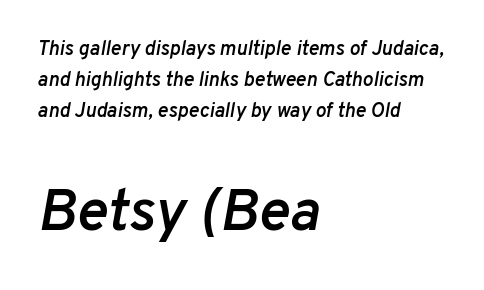
The image shows 59 px semibold type, italic (leaning right); set left-aligned, normal line spacing (1.54x), normal letter spacing, not underlined; the second (bottom) block is 2.95x larger; low stroke contrast and a medium x-height.
